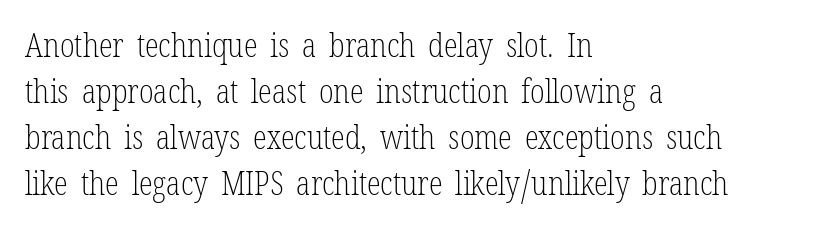
{"serif": "yes", "italic": "no", "bold": "no", "weight": "light", "width": "condensed", "stroke_contrast": "low", "x_height": "medium", "monospaced": "no", "underline": "no", "align": "left", "line_spacing": "normal", "line_spacing_ratio": 1.44, "letter_spacing": "normal", "letter_spacing_em": 0.0, "glyph_px": 32}
